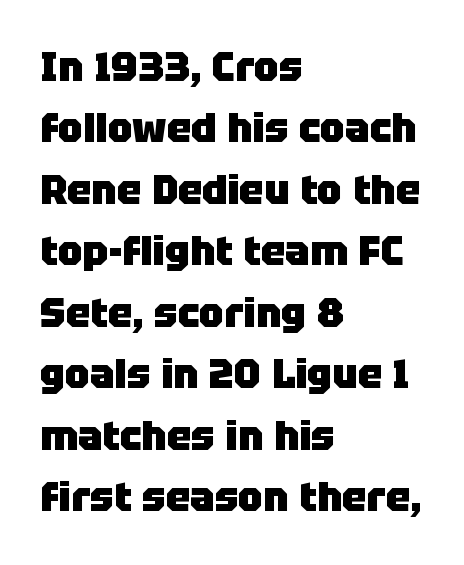
{"serif": "no", "italic": "no", "bold": "yes", "weight": "heavy", "width": "normal", "stroke_contrast": "low", "x_height": "large", "monospaced": "no", "underline": "no", "align": "left", "line_spacing": "normal", "line_spacing_ratio": 1.5, "letter_spacing": "normal", "letter_spacing_em": 0.0, "glyph_px": 41}
